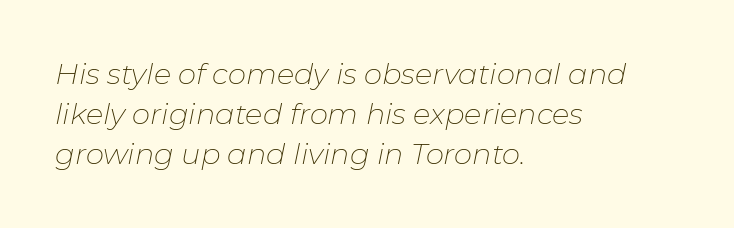
The image shows 29 px thin type, italic (leaning right); set left-aligned, normal line spacing (1.38x), normal letter spacing, not underlined; low stroke contrast and a medium x-height.
